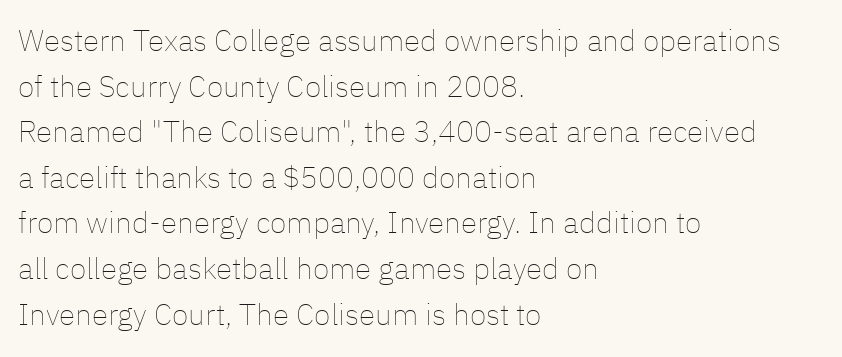
{"italic": "no", "bold": "no", "weight": "thin", "width": "normal", "stroke_contrast": "low", "x_height": "medium", "monospaced": "no", "underline": "no", "align": "left", "line_spacing": "normal", "line_spacing_ratio": 1.52, "letter_spacing": "normal", "letter_spacing_em": 0.0, "glyph_px": 30}
